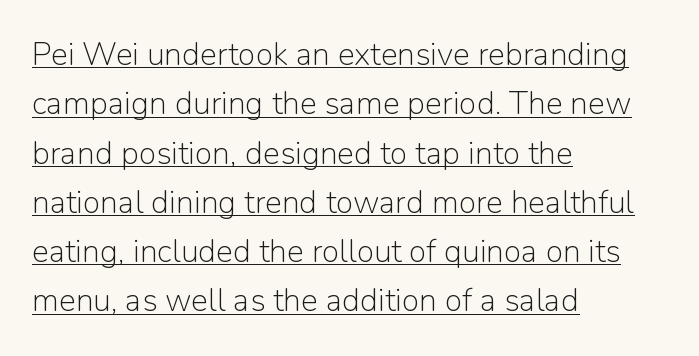
Q: Is the text bold? A: No.
Q: Is the text italic (slanted)? A: No, it is upright.
Q: Is the typeface a serif or a sans-serif typeface? A: Sans-serif.
Q: Is the text underlined? A: Yes.
Q: How is the paragraph aligned? A: Left-aligned.
Q: Is the spacing between letters normal or unusually wide? A: Normal.
Q: Is the spacing between lines tight, normal or loose? A: Normal.
Q: Width (condensed, normal, or wide)? A: Normal.
Q: Stroke contrast? A: Low.
Q: x-height? A: Medium.
Q: Monospaced? A: No.
